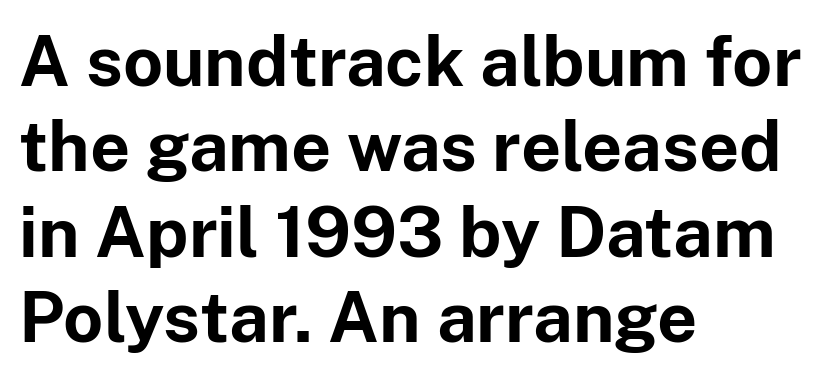
The gaps between neighbouring characters are ordinary and unremarkable. A roman cut, with each character standing at attention. Beneath every word, the page is bare. This rendering uses left alignment, leaving the right contour irregular. Each glyph is drawn with heavy, bold strokes.
